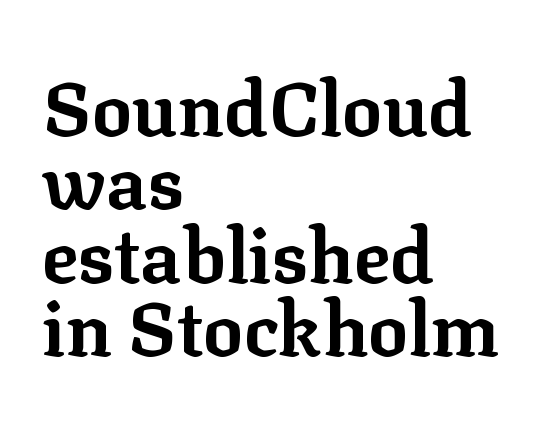
Italic? Not at all — the glyphs are vertical. The horizontal fit of the characters is conventional and even. Each new line begins almost immediately beneath the previous one. Yep, those are serifs on the letters. Nobody drew a line under any word here. Visually the block forms a straight wall on the left and a jagged coastline on the right.
